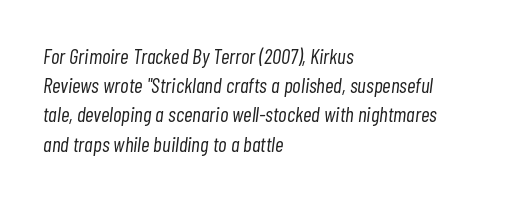
The image shows 21 px text type, italic (leaning right); set left-aligned, normal line spacing (1.39x), normal letter spacing, not underlined.
